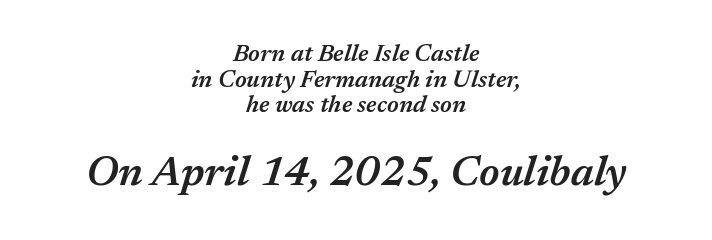
The image shows 42 px semibold type, italic (leaning right); set centered, tight line spacing (1.07x), normal letter spacing, not underlined; the second (bottom) block is 1.75x larger; medium stroke contrast and a medium x-height.
